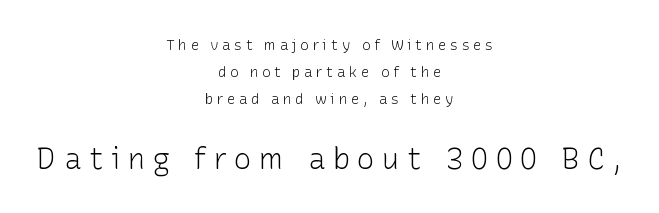
Q: Is the text bold? A: No.
Q: Is the text italic (slanted)? A: No, it is upright.
Q: Is the typeface a serif or a sans-serif typeface? A: Sans-serif.
Q: Is the text underlined? A: No.
Q: How is the paragraph aligned? A: Centered.
Q: Is the spacing between letters normal or unusually wide? A: Unusually wide.
Q: Is the spacing between lines tight, normal or loose? A: Loose.
Q: Which block of text is set in a larger size, the first (top) or the second (bottom)? A: The second (bottom) one.
Q: Width (condensed, normal, or wide)? A: Normal.
Q: Stroke contrast? A: Low.
Q: x-height? A: Medium.
Q: Monospaced? A: No.
